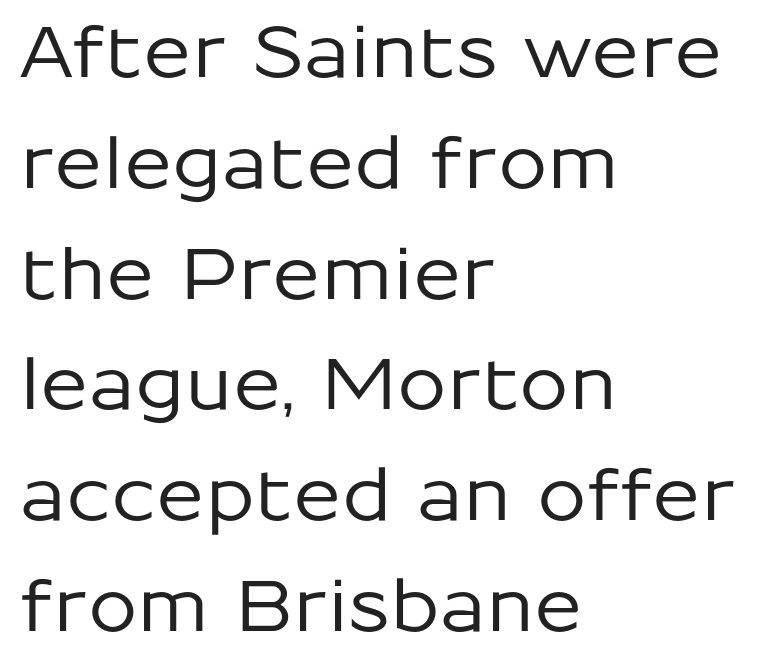
Every stem runs plumb, perpendicular to the baseline. Has an underline been added? It has not. A classic flush-left, rag-right setting is used for this passage. In terms of letterform style, serifs are entirely absent.
